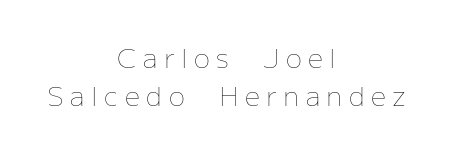
These lines were composed using upright roman letters. Has an underline been added? It has not. Is there much room between lines? A standard amount, neither cramped nor airy. If you folded the block vertically in half, each line would mirror itself in length.
